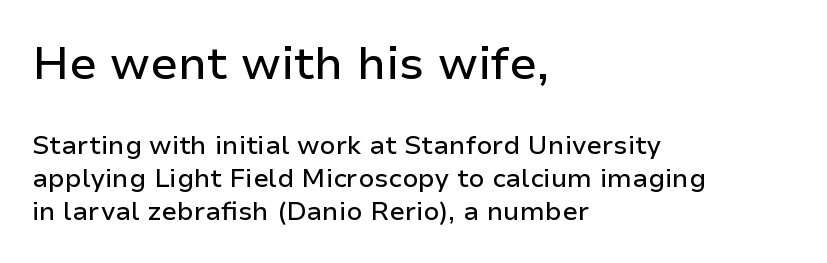
Q: Is the text italic (slanted)? A: No, it is upright.
Q: Is the typeface a serif or a sans-serif typeface? A: Sans-serif.
Q: Is the text underlined? A: No.
Q: How is the paragraph aligned? A: Left-aligned.
Q: Is the spacing between letters normal or unusually wide? A: Normal.
Q: Is the spacing between lines tight, normal or loose? A: Normal.
Q: Which block of text is set in a larger size, the first (top) or the second (bottom)? A: The first (top) one.
Q: Width (condensed, normal, or wide)? A: Normal.
Q: Stroke contrast? A: Low.
Q: x-height? A: Medium.
Q: Monospaced? A: No.
